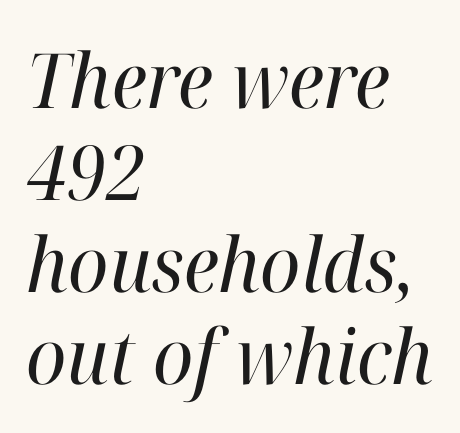
The image shows 76 px regular-weight serif type, italic (leaning right); set left-aligned, line spacing 1.21x, normal letter spacing, not underlined; high stroke contrast and a medium x-height.
